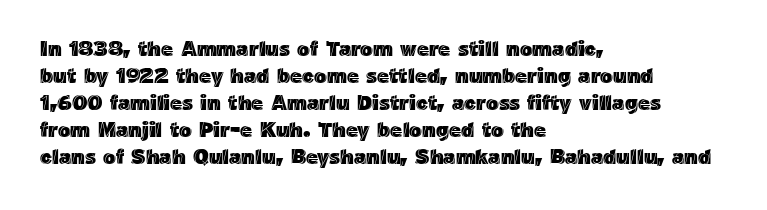
Q: Is the text italic (slanted)? A: No, it is upright.
Q: Is the text underlined? A: No.
Q: How is the paragraph aligned? A: Left-aligned.
Q: Is the spacing between letters normal or unusually wide? A: Normal.
Q: Is the spacing between lines tight, normal or loose? A: Normal.
